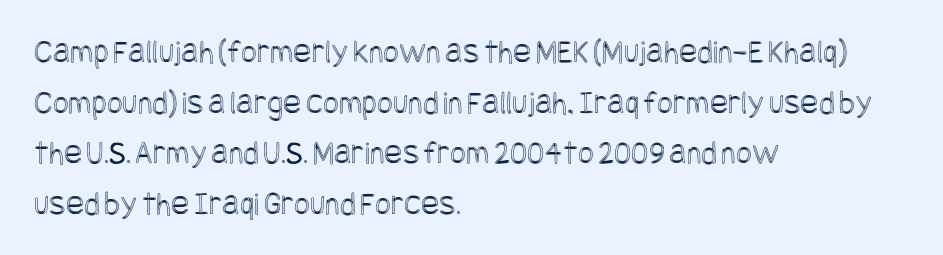
Q: Is the text italic (slanted)? A: No, it is upright.
Q: Is the text underlined? A: No.
Q: How is the paragraph aligned? A: Left-aligned.
Q: Is the spacing between letters normal or unusually wide? A: Normal.
Q: Is the spacing between lines tight, normal or loose? A: Normal.
Q: Width (condensed, normal, or wide)? A: Condensed.
Q: x-height? A: Large.
